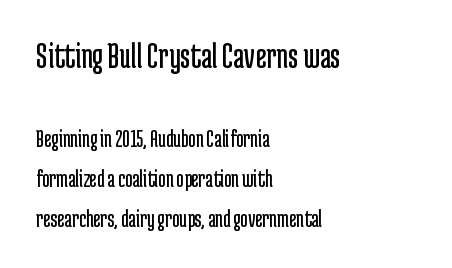
The image shows 37 px regular-weight, condensed sans-serif type, upright; set left-aligned, normal line spacing (1.6x), normal letter spacing, not underlined; the first (top) block is 1.48x larger; low stroke contrast and a medium x-height.
